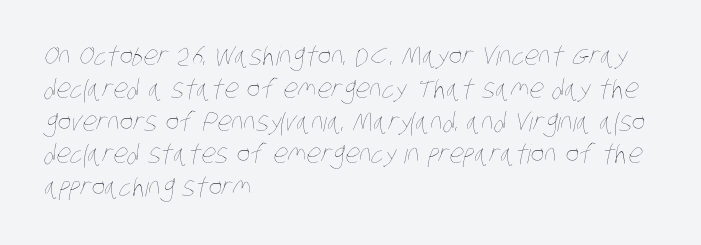
{"bold": "no", "underline": "no", "align": "left", "line_spacing": "normal", "line_spacing_ratio": 1.26, "letter_spacing": "normal", "letter_spacing_em": 0.0, "glyph_px": 26}
